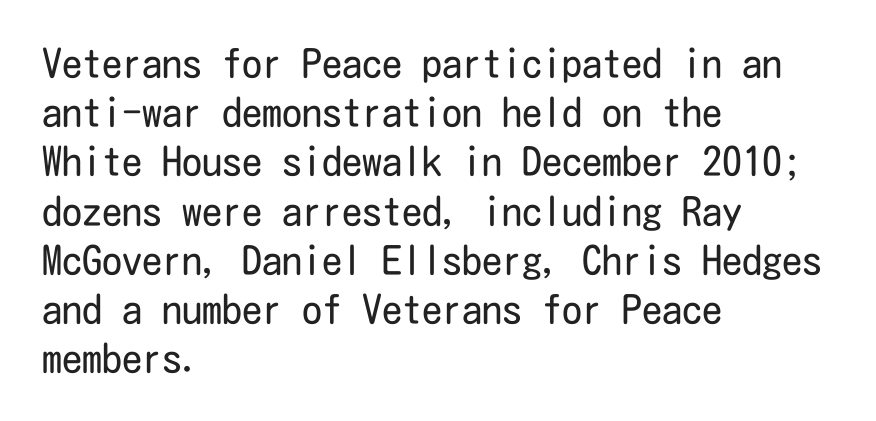
Q: Is the text bold? A: No.
Q: Is the text italic (slanted)? A: No, it is upright.
Q: Is the typeface a serif or a sans-serif typeface? A: Sans-serif.
Q: Is the text underlined? A: No.
Q: How is the paragraph aligned? A: Left-aligned.
Q: Is the spacing between letters normal or unusually wide? A: Normal.
Q: Width (condensed, normal, or wide)? A: Condensed.
Q: Stroke contrast? A: Low.
Q: x-height? A: Medium.
